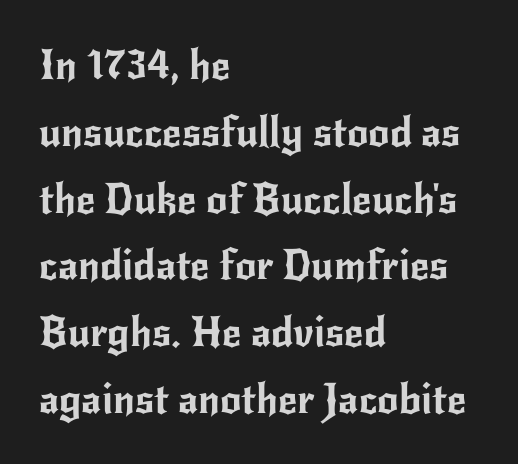
The image shows 42 px sans-serif type, upright; set left-aligned, normal line spacing (1.59x), normal letter spacing, not underlined; low stroke contrast and a small x-height.
